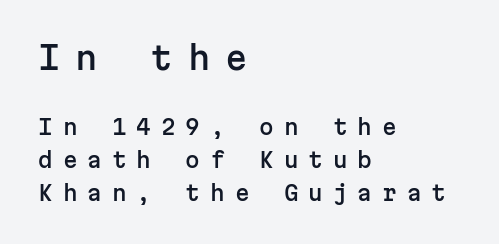
Q: Is the text italic (slanted)? A: No, it is upright.
Q: Is the typeface a serif or a sans-serif typeface? A: Sans-serif.
Q: Is the text underlined? A: No.
Q: How is the paragraph aligned? A: Left-aligned.
Q: Is the spacing between letters normal or unusually wide? A: Unusually wide.
Q: Is the spacing between lines tight, normal or loose? A: Normal.
Q: Which block of text is set in a larger size, the first (top) or the second (bottom)? A: The first (top) one.
Q: Width (condensed, normal, or wide)? A: Normal.
Q: Stroke contrast? A: Low.
Q: x-height? A: Medium.
Q: Monospaced? A: Yes.
